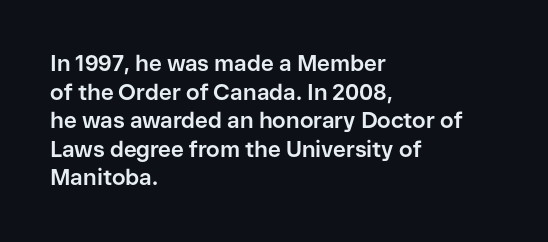
Teacher's note: observe the even left margin — that is flush-left alignment. You can tell it's not italic because the verticals are truly vertical. Words float on clear page, feet unadorned. The letterforms sit shoulder to shoulder at normal distance.
